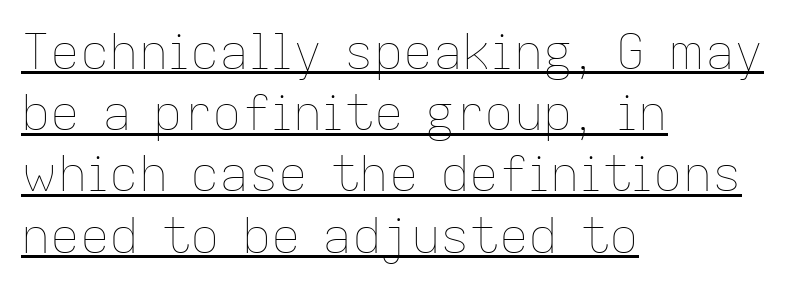
You could not count columns in this text — the font is proportionally spaced. Is the type heavy? It reads as light-to-regular instead. These characters rest on top of a visible drawn line. These lines keep a tight, regular rhythm from letter to letter. This sample keeps an unexceptional amount of space between lines. The passage is arranged the way most books set body copy — flush left.
